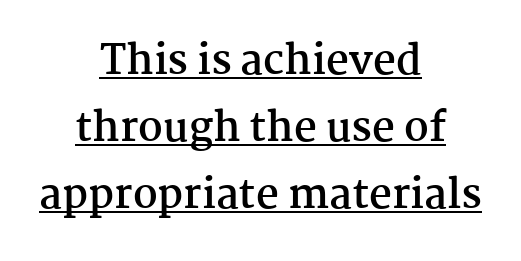
The image shows 40 px semibold serif type, upright; set centered, normal line spacing (1.68x), normal letter spacing, underlined; medium stroke contrast and a medium x-height.
